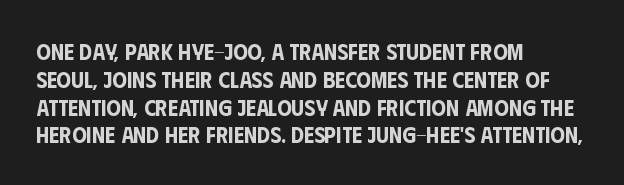
Here the glyphs are tracked normally, forming tight word shapes. The specimen omits any rule beneath the text block's lines. Vertical strokes here are truly vertical. The lines in this sample share a left origin and differ only in where they stop.
